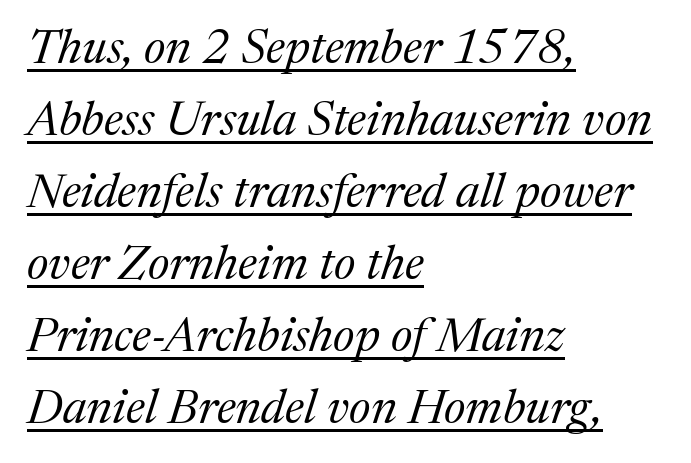
These lines keep a tight, regular rhythm from letter to letter. The paragraph has a hard left edge and a soft right edge. Notice how a bar underscores the lettering throughout. This sample uses an oblique cut, with every glyph tilted off the vertical. The type family on display is of the serif kind. The rendering uses a moderate line-height, typical for paragraphs.
